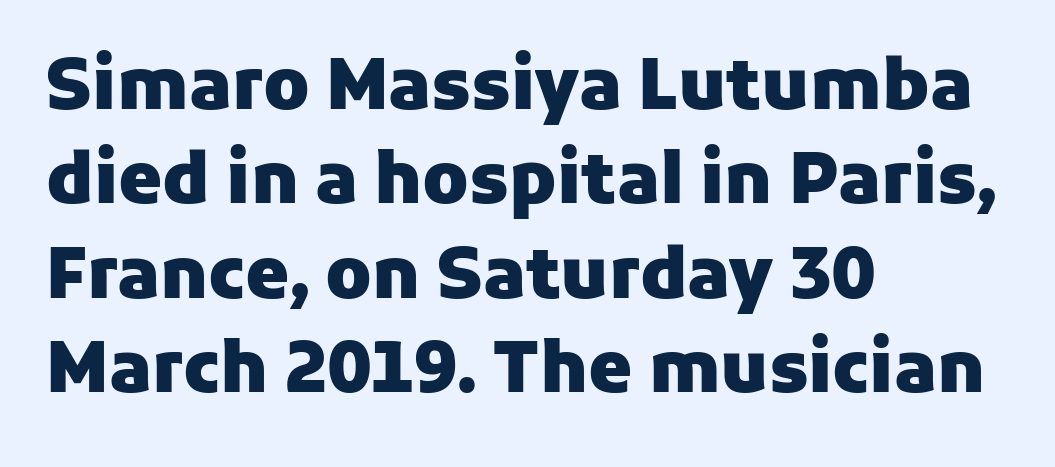
The axis of the letterforms is exactly vertical. Letter spacing: default. Font category for this specimen: sans-serif. Underlining? Definitely not there. Think of a printed novel: that variable character pitch is what you see here. The rendering uses a bold face; every stroke is thick and dark.
